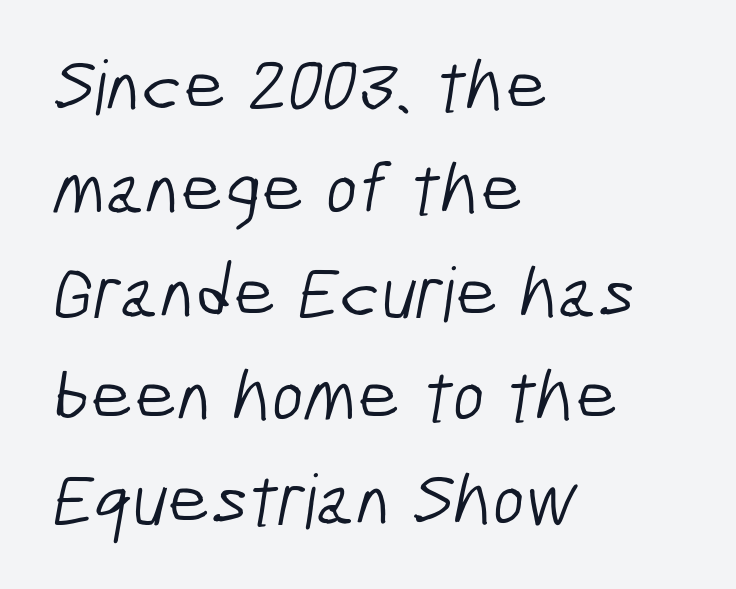
The image shows 75 px light, condensed sans-serif type; set left-aligned, normal line spacing (1.38x), normal letter spacing, not underlined; low stroke contrast and a medium x-height.
